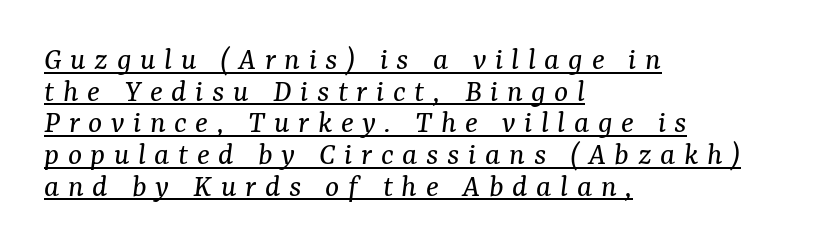
Q: Is the text bold? A: No.
Q: Is the text italic (slanted)? A: Yes, it leans right by about 7 degrees.
Q: Is the typeface a serif or a sans-serif typeface? A: Serif.
Q: Is the text underlined? A: Yes.
Q: How is the paragraph aligned? A: Left-aligned.
Q: Is the spacing between letters normal or unusually wide? A: Unusually wide.
Q: Is the spacing between lines tight, normal or loose? A: Tight.
Q: Width (condensed, normal, or wide)? A: Normal.
Q: Stroke contrast? A: Medium.
Q: x-height? A: Medium.
Q: Monospaced? A: No.
